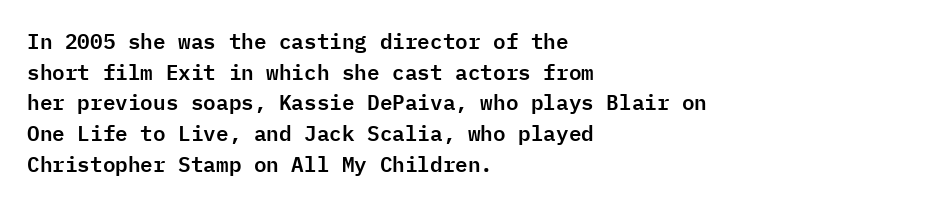
Q: Is the text italic (slanted)? A: No, it is upright.
Q: Is the text underlined? A: No.
Q: How is the paragraph aligned? A: Left-aligned.
Q: Is the spacing between letters normal or unusually wide? A: Normal.
Q: Is the spacing between lines tight, normal or loose? A: Normal.
